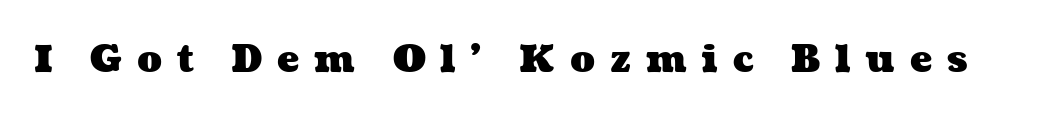
How are the letters spaced? Widely, with obvious added tracking. Letters rest on an invisible, unmarked baseline. I'd describe the lettering as bold — thick and assertive. The letters advance in unequal steps, a hallmark of proportional type.
